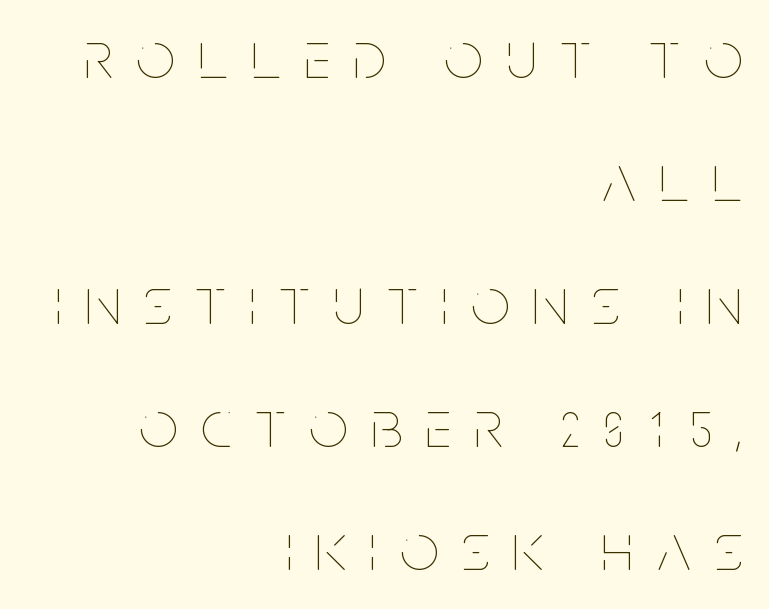
Q: Is the text bold? A: No.
Q: Is the text italic (slanted)? A: No, it is upright.
Q: Is the text underlined? A: No.
Q: How is the paragraph aligned? A: Right-aligned.
Q: Is the spacing between letters normal or unusually wide? A: Unusually wide.
Q: Width (condensed, normal, or wide)? A: Condensed.
Q: Stroke contrast? A: Low.
Q: x-height? A: Large.
Q: Monospaced? A: No.
